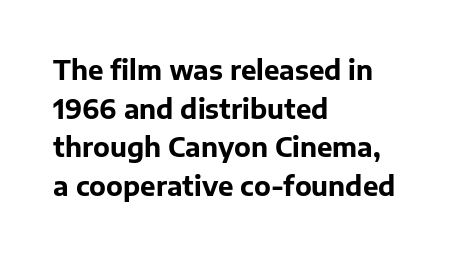
Leading: standard. Glyph-to-glyph distance matches everyday printed text. The face used here has the dense, thick strokes of a bold. These lines stack with their left ends in a neat column.
